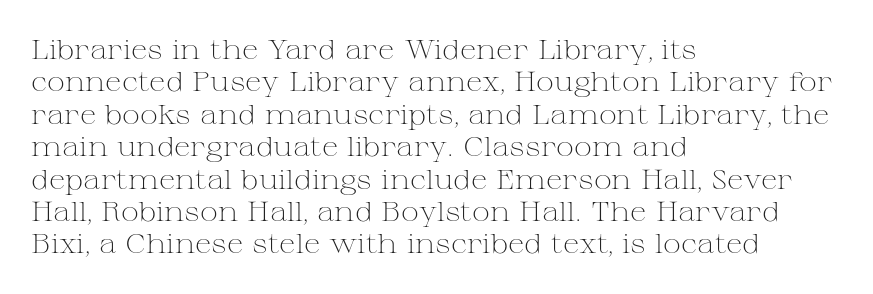
Q: Is the text bold? A: No.
Q: Is the text italic (slanted)? A: No, it is upright.
Q: Is the text underlined? A: No.
Q: How is the paragraph aligned? A: Left-aligned.
Q: Is the spacing between letters normal or unusually wide? A: Normal.
